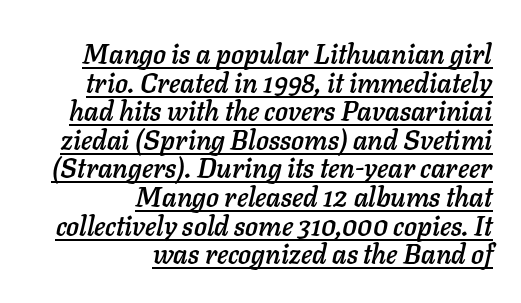
Q: Is the text italic (slanted)? A: Yes, it leans right by about 11 degrees.
Q: Is the text underlined? A: Yes.
Q: How is the paragraph aligned? A: Right-aligned.
Q: Is the spacing between letters normal or unusually wide? A: Normal.
Q: Is the spacing between lines tight, normal or loose? A: Tight.
